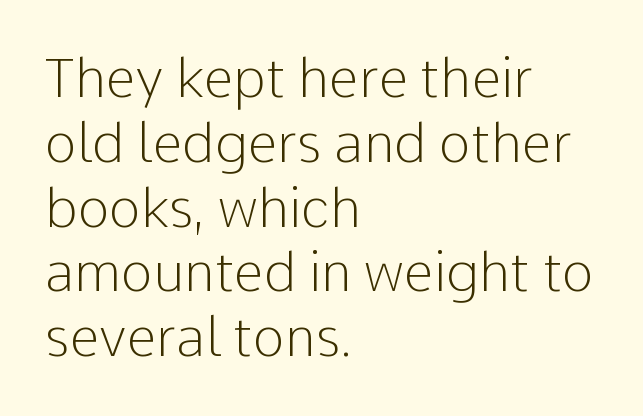
Q: Is the text bold? A: No.
Q: Is the text italic (slanted)? A: No, it is upright.
Q: Is the typeface a serif or a sans-serif typeface? A: Sans-serif.
Q: Is the text underlined? A: No.
Q: How is the paragraph aligned? A: Left-aligned.
Q: Is the spacing between letters normal or unusually wide? A: Normal.
Q: Width (condensed, normal, or wide)? A: Normal.
Q: Stroke contrast? A: Low.
Q: x-height? A: Medium.
Q: Monospaced? A: No.
